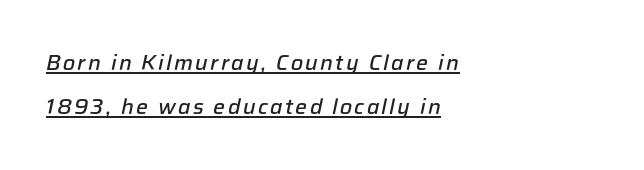
{"italic": "yes", "lean": "right", "slant_degrees": 12, "bold": "semi", "underline": "yes", "align": "left", "line_spacing": "loose", "line_spacing_ratio": 2.09, "glyph_px": 21}
